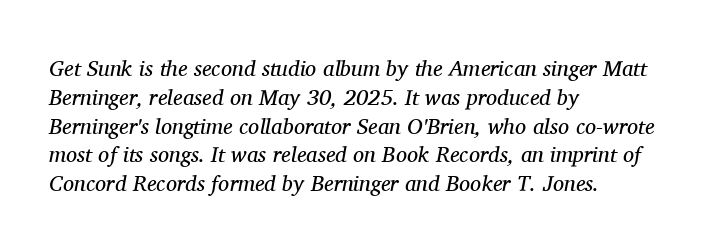
Q: Is the text bold? A: No.
Q: Is the text italic (slanted)? A: Yes, it leans right by about 11 degrees.
Q: Is the text underlined? A: No.
Q: How is the paragraph aligned? A: Left-aligned.
Q: Is the spacing between letters normal or unusually wide? A: Normal.
Q: Is the spacing between lines tight, normal or loose? A: Normal.
